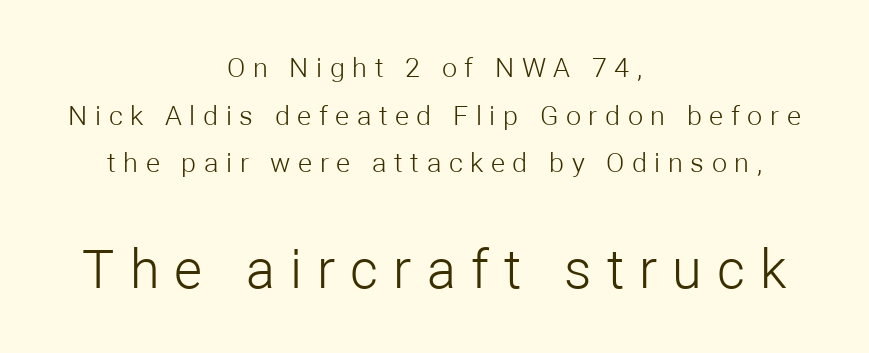
Typesetter's note — lower block bumped up in size, upper block left smaller. Centered paragraph, ragged on both sides. Compared with a typical body face, this is equally light or lighter still. The specimen reads as upright at a glance.
